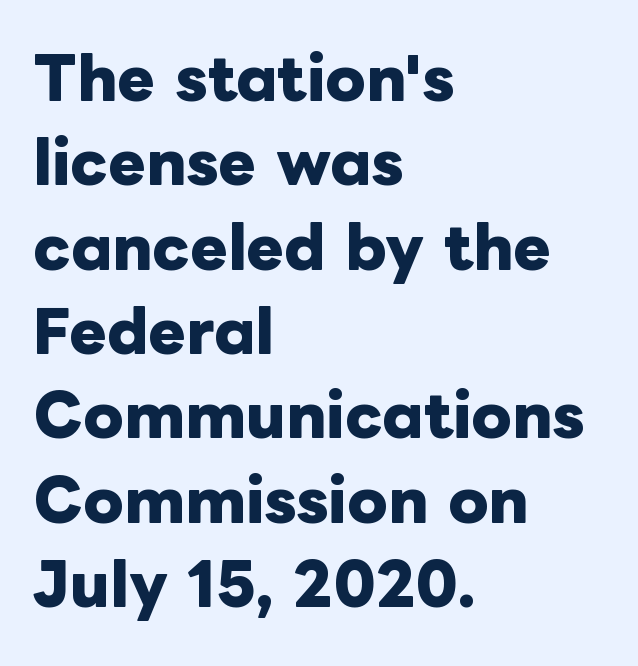
Q: Is the text bold? A: Yes.
Q: Is the text italic (slanted)? A: No, it is upright.
Q: Is the text underlined? A: No.
Q: How is the paragraph aligned? A: Left-aligned.
Q: Is the spacing between letters normal or unusually wide? A: Normal.
Q: Is the spacing between lines tight, normal or loose? A: Normal.
Q: Width (condensed, normal, or wide)? A: Normal.
Q: Stroke contrast? A: Low.
Q: x-height? A: Medium.
Q: Monospaced? A: No.
